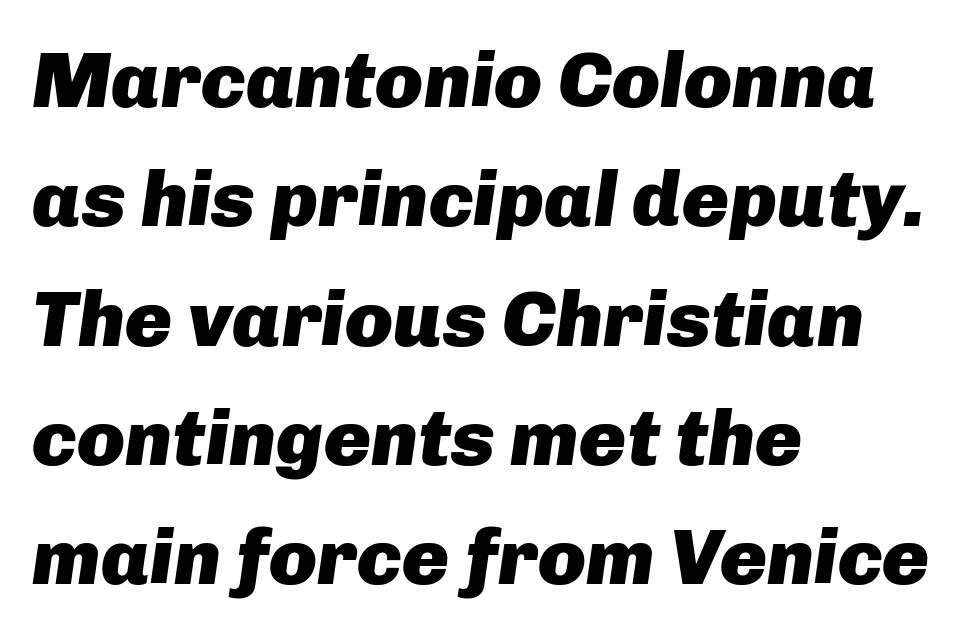
The image shows 79 px heavy type, italic (leaning right); set left-aligned, normal line spacing (1.51x), normal letter spacing, not underlined; low stroke contrast and a medium x-height.
